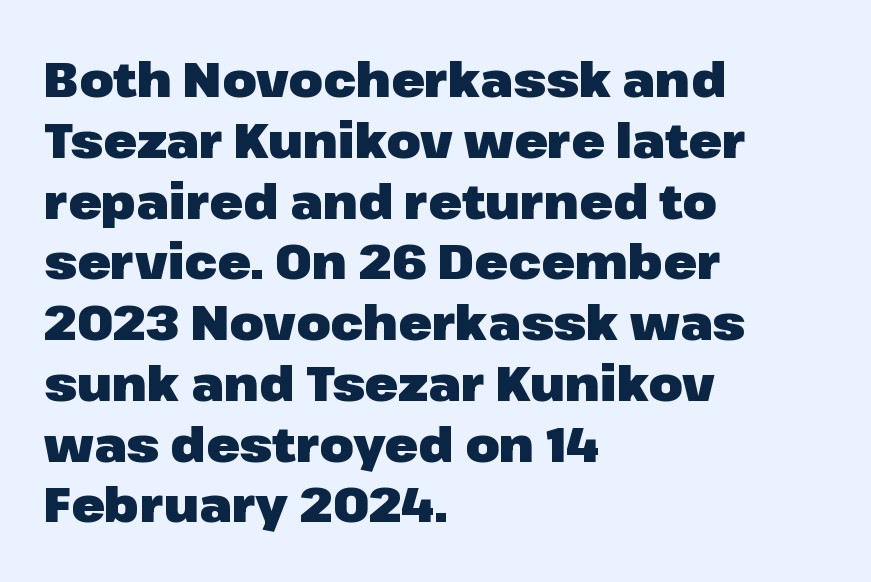
Q: Is the text bold? A: Yes.
Q: Is the text italic (slanted)? A: No, it is upright.
Q: Is the typeface a serif or a sans-serif typeface? A: Sans-serif.
Q: Is the text underlined? A: No.
Q: How is the paragraph aligned? A: Left-aligned.
Q: Is the spacing between letters normal or unusually wide? A: Normal.
Q: Width (condensed, normal, or wide)? A: Normal.
Q: Stroke contrast? A: Low.
Q: x-height? A: Medium.
Q: Monospaced? A: No.
